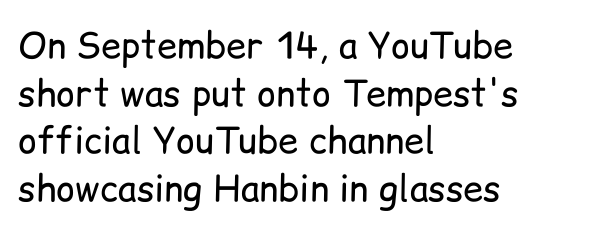
The image shows 36 px regular-weight sans-serif type, upright; set left-aligned, normal line spacing (1.32x), normal letter spacing, not underlined; low stroke contrast and a medium x-height.
